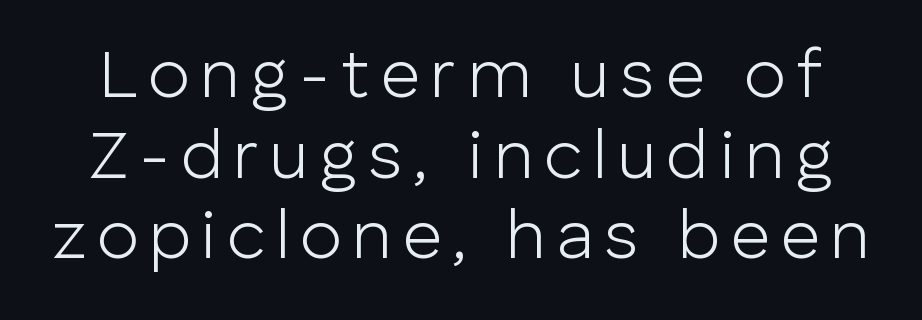
Q: Is the text bold? A: No.
Q: Is the text italic (slanted)? A: No, it is upright.
Q: Is the typeface a serif or a sans-serif typeface? A: Sans-serif.
Q: Is the text underlined? A: No.
Q: Width (condensed, normal, or wide)? A: Normal.
Q: Stroke contrast? A: Low.
Q: x-height? A: Medium.
Q: Monospaced? A: No.
